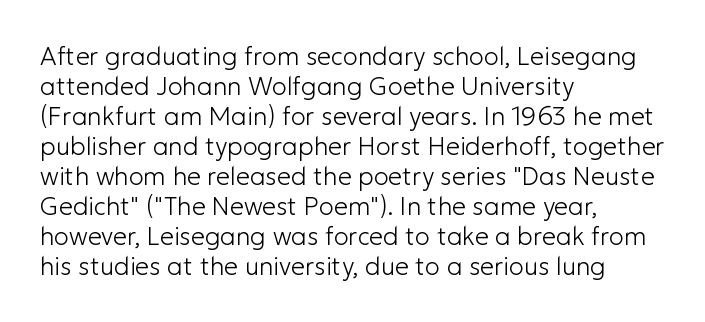
{"italic": "no", "bold": "no", "underline": "no", "align": "left", "line_spacing_ratio": 1.2, "letter_spacing": "normal", "letter_spacing_em": 0.0, "glyph_px": 25}
